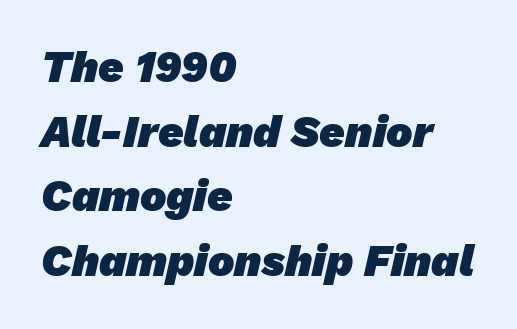
The image shows 44 px heavy sans-serif type; set left-aligned, normal line spacing (1.47x), normal letter spacing, not underlined; low stroke contrast and a medium x-height.
